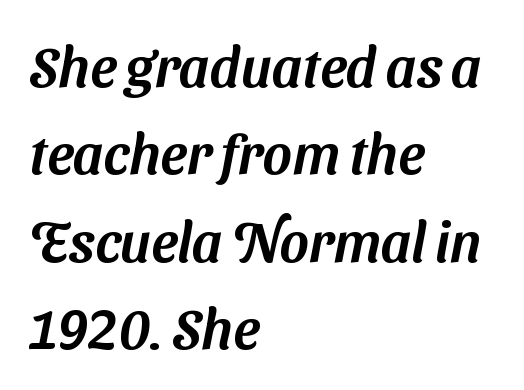
Q: Is the typeface a serif or a sans-serif typeface? A: Sans-serif.
Q: Is the text underlined? A: No.
Q: How is the paragraph aligned? A: Left-aligned.
Q: Is the spacing between letters normal or unusually wide? A: Normal.
Q: Is the spacing between lines tight, normal or loose? A: Normal.
Q: Width (condensed, normal, or wide)? A: Normal.
Q: Stroke contrast? A: Medium.
Q: x-height? A: Medium.
Q: Monospaced? A: No.
